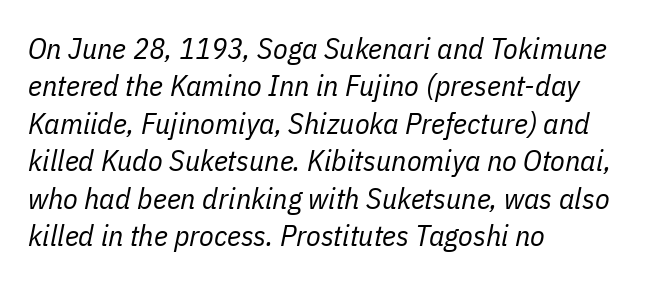
The image shows 30 px regular-weight, condensed type, italic (leaning right); set left-aligned, normal line spacing (1.25x), normal letter spacing, not underlined; low stroke contrast and a medium x-height.
